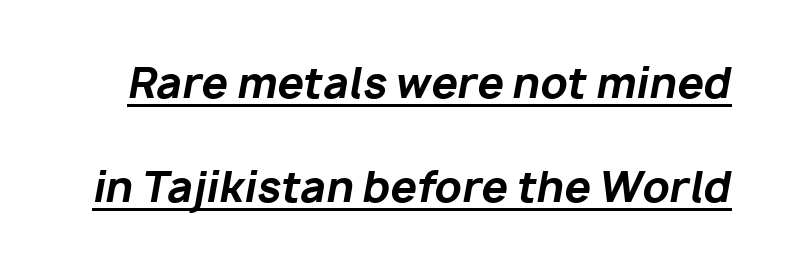
Q: Is the text bold? A: Yes.
Q: Is the text italic (slanted)? A: Yes, it leans right by about 10 degrees.
Q: Is the text underlined? A: Yes.
Q: Is the spacing between letters normal or unusually wide? A: Normal.
Q: Is the spacing between lines tight, normal or loose? A: Loose.
Q: Width (condensed, normal, or wide)? A: Normal.
Q: Stroke contrast? A: Low.
Q: x-height? A: Medium.
Q: Monospaced? A: No.
